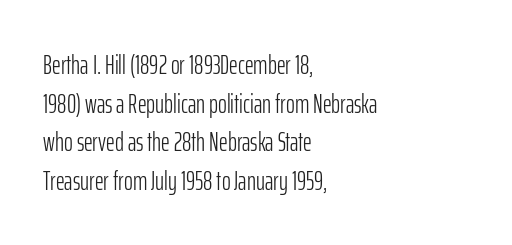
{"italic": "no", "bold": "no", "underline": "no", "align": "left", "line_spacing": "normal", "line_spacing_ratio": 1.43, "letter_spacing": "normal", "letter_spacing_em": 0.0, "glyph_px": 27}
